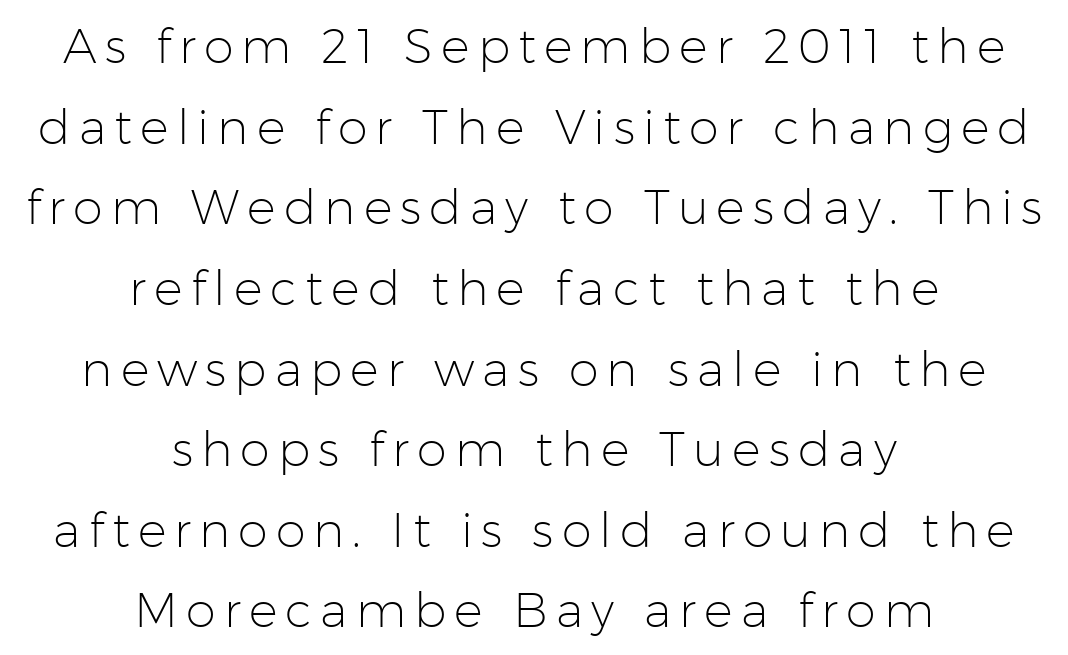
Every character sits straight up, as roman type does. Leading: standard. The type family on display is of the sans-serif kind. These glyphs show unthickened strokes, regular width or finer. The glyphs are unaccompanied by any horizontal stroke below them.
